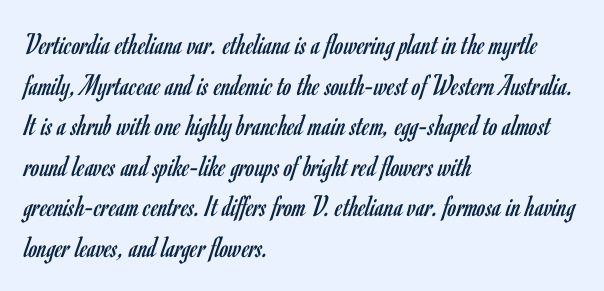
Q: Is the text bold? A: No.
Q: Is the text italic (slanted)? A: Yes.
Q: Is the typeface a serif or a sans-serif typeface? A: Sans-serif.
Q: Is the text underlined? A: No.
Q: How is the paragraph aligned? A: Left-aligned.
Q: Is the spacing between letters normal or unusually wide? A: Normal.
Q: Is the spacing between lines tight, normal or loose? A: Normal.
Q: Width (condensed, normal, or wide)? A: Condensed.
Q: Stroke contrast? A: Low.
Q: x-height? A: Small.
Q: Monospaced? A: No.
